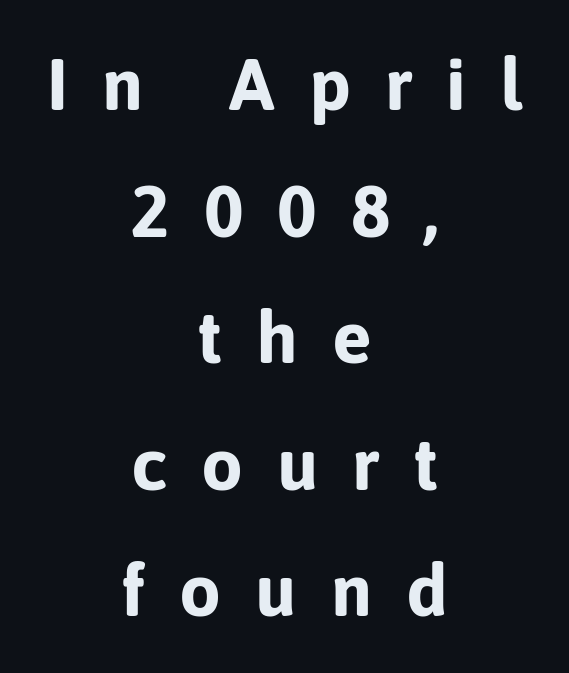
The image shows 74 px bold sans-serif type, upright; set centered, line spacing 1.71x, unusually wide letter spacing (+0.46 em), not underlined; low stroke contrast and a medium x-height.
